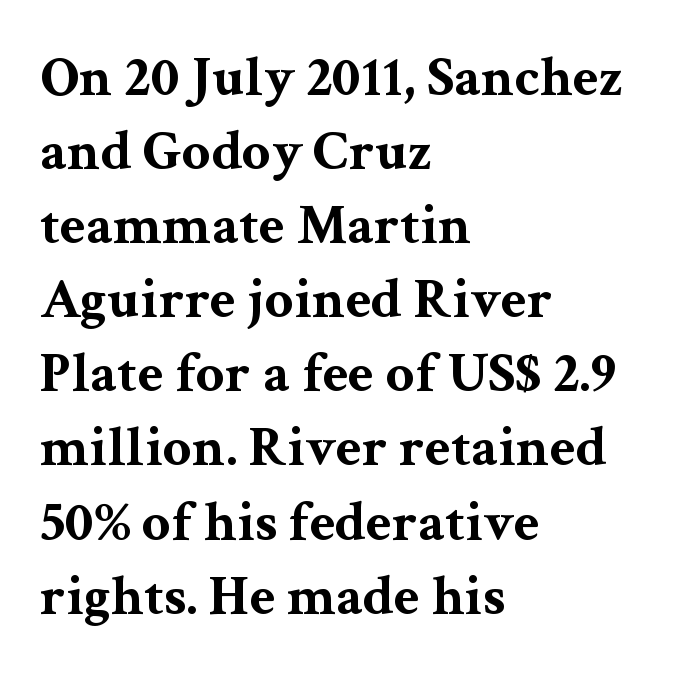
The image shows 57 px bold, wide serif type, upright; set left-aligned, normal line spacing (1.3x), normal letter spacing, not underlined; medium stroke contrast and a medium x-height.
